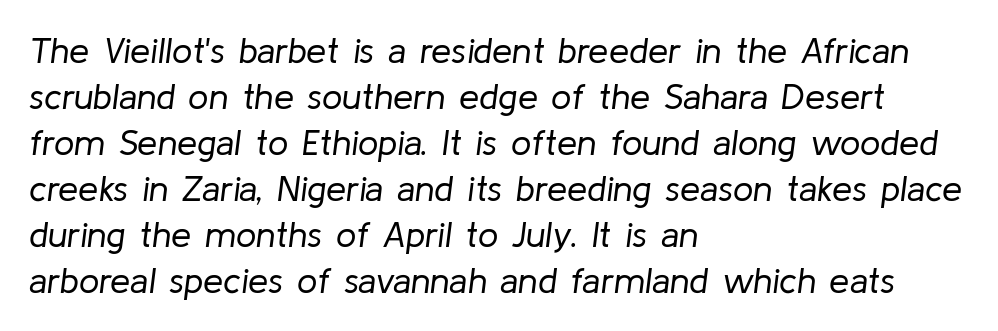
Typeset ragged right — the left edge is the straight one. Stroke mass is kept to a normal reading level or below. Honestly, there is no underline to notice here at all. These lines were composed using italics. Characters follow at the spacing the type designer built in.
